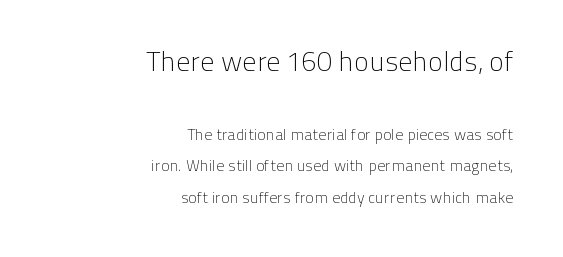
{"serif": "no", "italic": "no", "bold": "no", "weight": "light", "width": "normal", "stroke_contrast": "low", "x_height": "medium", "monospaced": "no", "underline": "no", "align": "right", "line_spacing": "loose", "line_spacing_ratio": 1.97, "letter_spacing": "normal", "letter_spacing_em": 0.0, "larger_block": "first", "size_ratio": 1.75, "glyph_px": 28}
